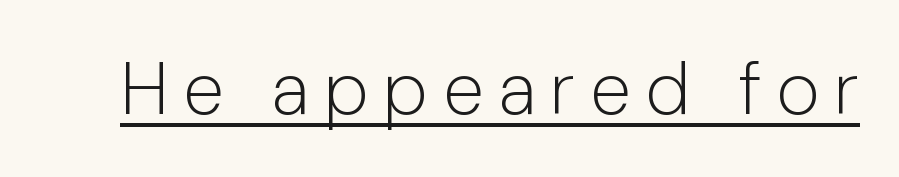
The image shows 74 px light sans-serif type, upright; set unusually wide letter spacing (+0.2 em), underlined; low stroke contrast and a medium x-height.
